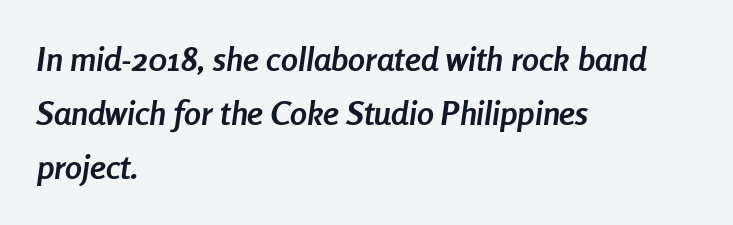
Q: Is the text bold? A: Yes.
Q: Is the text italic (slanted)? A: Yes, it leans right by about 8 degrees.
Q: Is the text underlined? A: No.
Q: How is the paragraph aligned? A: Left-aligned.
Q: Is the spacing between letters normal or unusually wide? A: Normal.
Q: Is the spacing between lines tight, normal or loose? A: Normal.
Q: Width (condensed, normal, or wide)? A: Condensed.
Q: Stroke contrast? A: Low.
Q: x-height? A: Medium.
Q: Monospaced? A: No.
